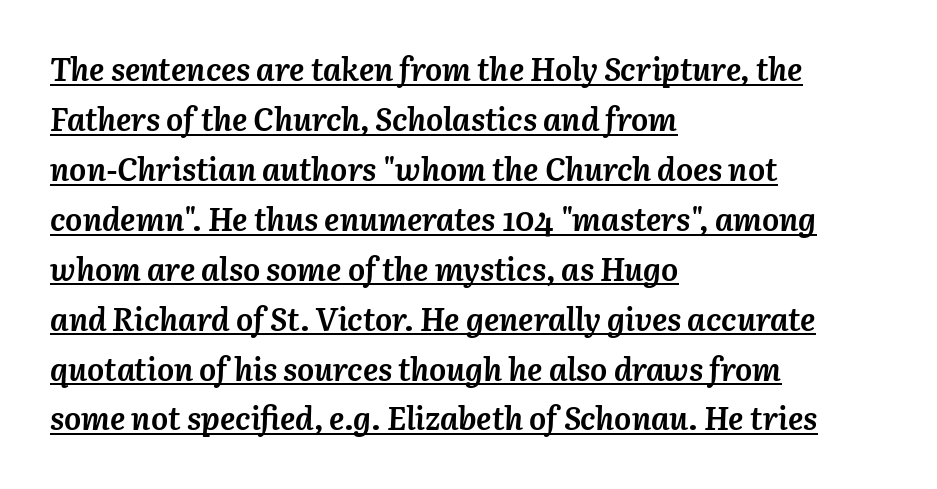
Q: Is the text bold? A: Yes.
Q: Is the text italic (slanted)? A: Yes, it leans right by about 3 degrees.
Q: Is the text underlined? A: Yes.
Q: How is the paragraph aligned? A: Left-aligned.
Q: Is the spacing between letters normal or unusually wide? A: Normal.
Q: Is the spacing between lines tight, normal or loose? A: Normal.
Q: Width (condensed, normal, or wide)? A: Normal.
Q: Stroke contrast? A: Medium.
Q: x-height? A: Medium.
Q: Monospaced? A: No.
